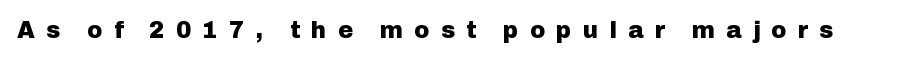
The image shows 23 px bold type, upright; set unusually wide letter spacing (+0.49 em), not underlined.
